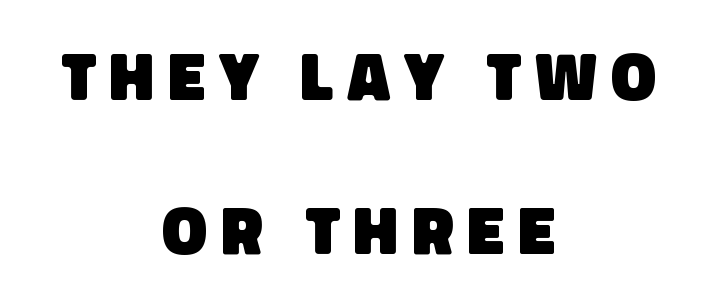
The image shows 68 px heavy sans-serif type; set centered, loose line spacing (2.26x), unusually wide letter spacing (+0.2 em), not underlined; low stroke contrast and a large x-height.
